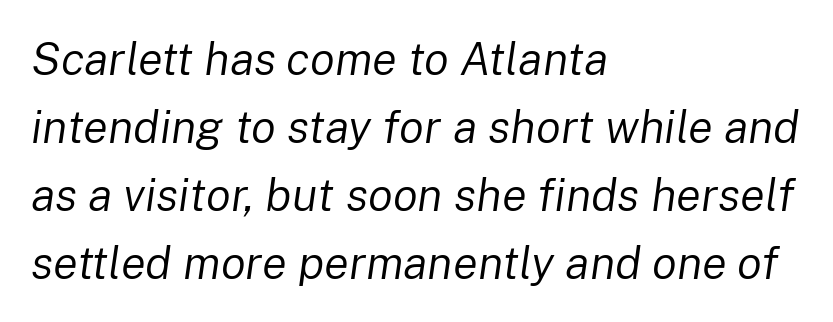
Q: Is the text bold? A: No.
Q: Is the text italic (slanted)? A: Yes, it leans right by about 8 degrees.
Q: Is the text underlined? A: No.
Q: How is the paragraph aligned? A: Left-aligned.
Q: Is the spacing between letters normal or unusually wide? A: Normal.
Q: Is the spacing between lines tight, normal or loose? A: Normal.
Q: Width (condensed, normal, or wide)? A: Normal.
Q: Stroke contrast? A: Low.
Q: x-height? A: Medium.
Q: Monospaced? A: No.
